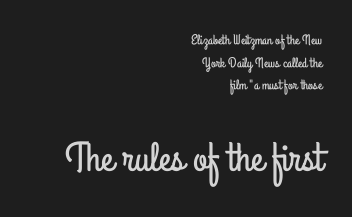
Q: Is the text italic (slanted)? A: No, it is upright.
Q: Is the typeface a serif or a sans-serif typeface? A: Sans-serif.
Q: Is the text underlined? A: No.
Q: How is the paragraph aligned? A: Right-aligned.
Q: Is the spacing between letters normal or unusually wide? A: Normal.
Q: Is the spacing between lines tight, normal or loose? A: Normal.
Q: Which block of text is set in a larger size, the first (top) or the second (bottom)? A: The second (bottom) one.
Q: Width (condensed, normal, or wide)? A: Condensed.
Q: Stroke contrast? A: Low.
Q: x-height? A: Small.
Q: Monospaced? A: No.
